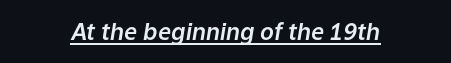
The image shows 23 px text type, italic (leaning right); set centered, normal letter spacing, underlined.
